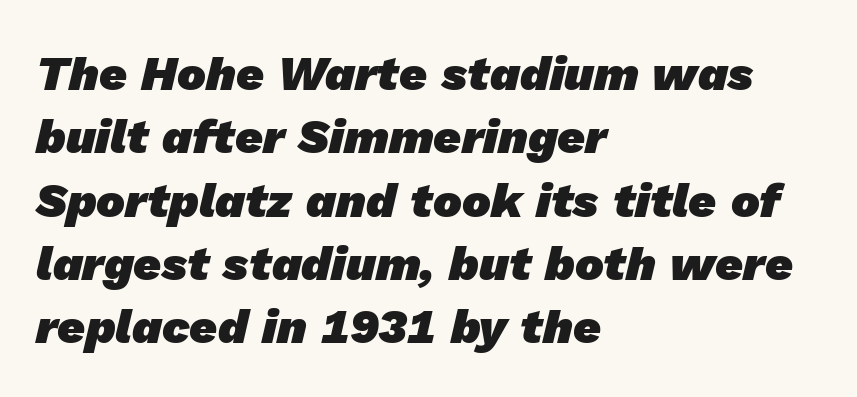
Clear beneath every line of the passage. Between one letter and the next there's only the usual sliver of space. In terms of leading, this rendering sits right in the middle. Stroke terminals: plain, sans-serif.
